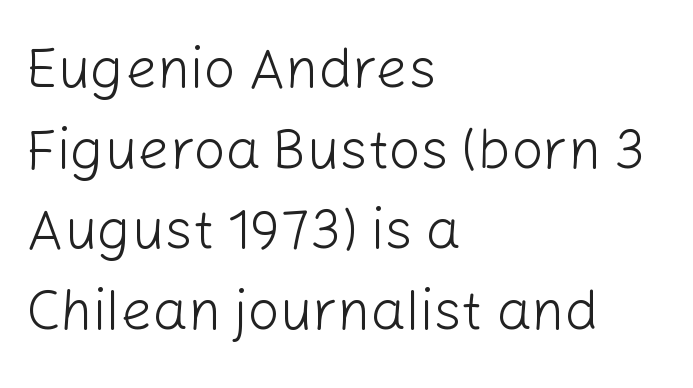
{"serif": "no", "italic": "no", "bold": "no", "weight": "light", "width": "normal", "stroke_contrast": "low", "x_height": "medium", "monospaced": "no", "underline": "no", "align": "left", "line_spacing": "normal", "line_spacing_ratio": 1.44, "letter_spacing": "normal", "letter_spacing_em": 0.0, "glyph_px": 56}
